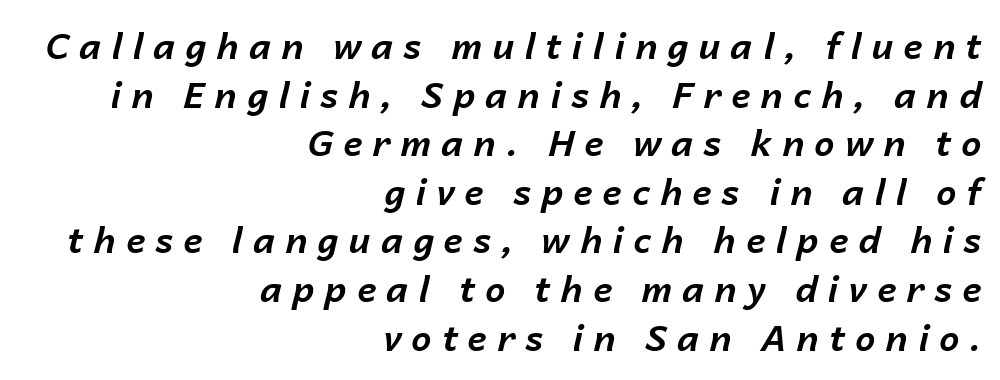
{"italic": "yes", "lean": "right", "slant_degrees": 14, "bold": "yes", "weight": "bold", "width": "normal", "stroke_contrast": "low", "x_height": "medium", "monospaced": "no", "underline": "no", "align": "right", "line_spacing": "normal", "line_spacing_ratio": 1.35, "letter_spacing": "wide", "letter_spacing_em": 0.28, "glyph_px": 36}
